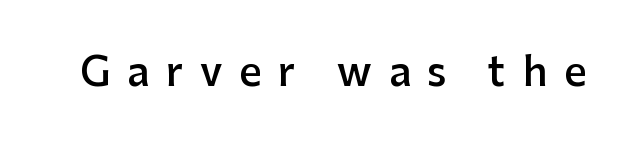
Q: Is the text bold? A: Semi-bold.
Q: Is the text italic (slanted)? A: No, it is upright.
Q: Is the typeface a serif or a sans-serif typeface? A: Sans-serif.
Q: Is the text underlined? A: No.
Q: Is the spacing between letters normal or unusually wide? A: Unusually wide.
Q: Width (condensed, normal, or wide)? A: Normal.
Q: Stroke contrast? A: Low.
Q: x-height? A: Medium.
Q: Monospaced? A: No.
